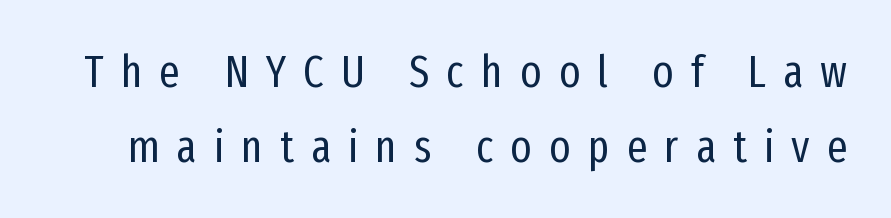
{"serif": "no", "italic": "no", "bold": "no", "weight": "regular", "width": "condensed", "stroke_contrast": "low", "x_height": "medium", "monospaced": "no", "underline": "no", "line_spacing": "normal", "line_spacing_ratio": 1.66, "letter_spacing": "wide", "letter_spacing_em": 0.38, "glyph_px": 45}
